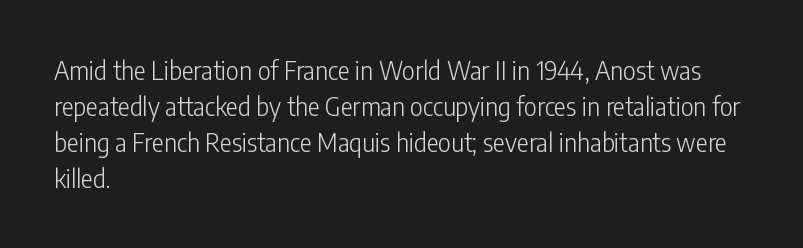
Q: Is the text bold? A: No.
Q: Is the text italic (slanted)? A: No, it is upright.
Q: Is the text underlined? A: No.
Q: How is the paragraph aligned? A: Left-aligned.
Q: Is the spacing between letters normal or unusually wide? A: Normal.
Q: Is the spacing between lines tight, normal or loose? A: Normal.
